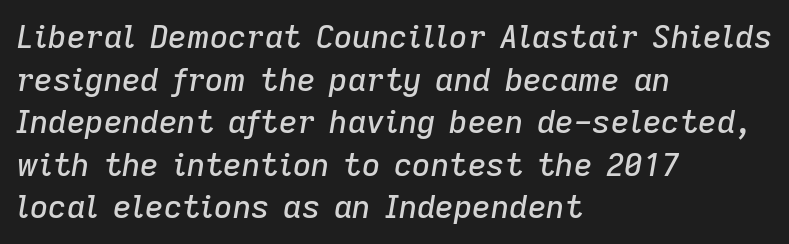
The image shows 32 px text type, italic (leaning right); set left-aligned, normal line spacing (1.33x), normal letter spacing, not underlined; low stroke contrast and a medium x-height.
